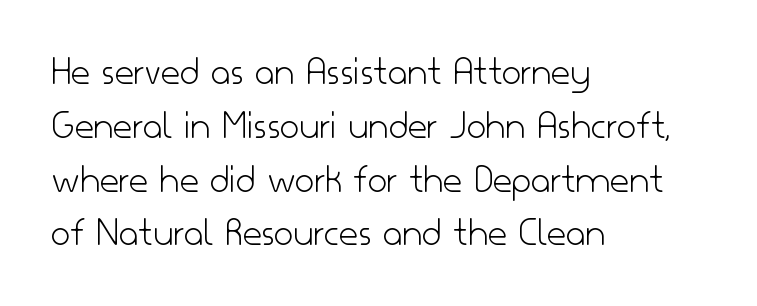
Designer's note — italics off, roman on. The typeface chosen for these lines omits serifs. Does the copy run flush right? No — it runs flush left. You could not count columns in this text — the font is proportionally spaced.
